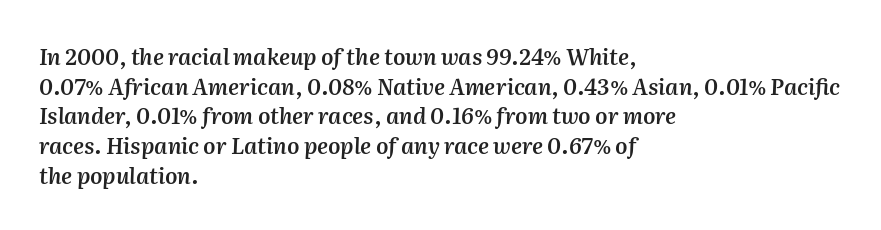
The image shows 22 px text type, italic (leaning right); set left-aligned, normal line spacing (1.35x), normal letter spacing, not underlined.
